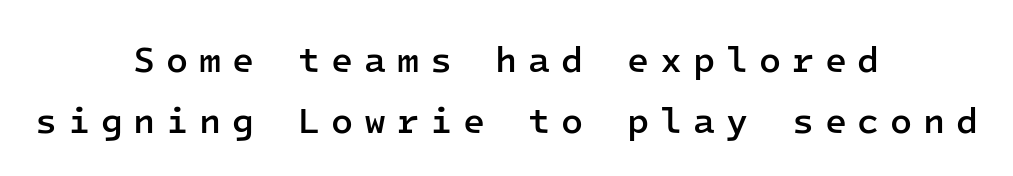
In terms of letterform style, serifs are entirely absent. Students, this is semibold: more ink than regular, less than bold. Honestly, there is no underline to notice here at all. Fixed-width glyphs throughout — classic coding-font behaviour. A normal amount of white space separates one row of letters from the next. Does the copy run flush right? No — it is centered line by line.
